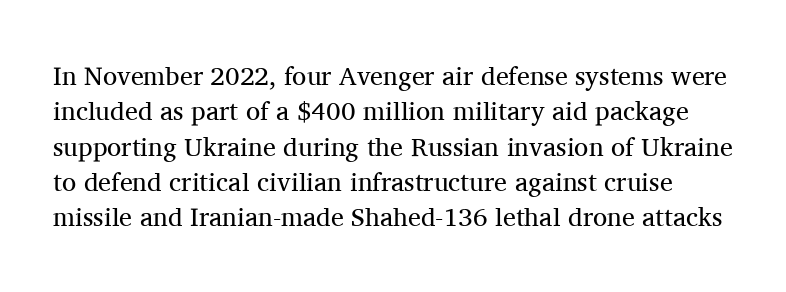
Spacing between characters is what you'd get straight out of the box. Honestly, the row spacing looks completely unremarkable. A light-to-regular cut is what we see here. Just letters on the line, the space beneath them empty. This is the regular roman posture of the typeface.
